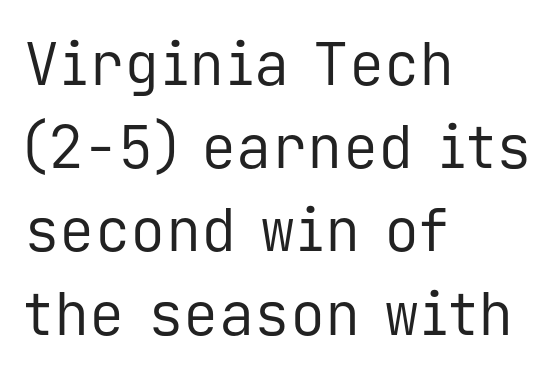
The letters stand upright; this is a roman face. The vertical gap from one line to the next is medium. Just letters on the line, the space beneath them empty. Nothing sits at the stroke ends, so this counts as sans-serif.
